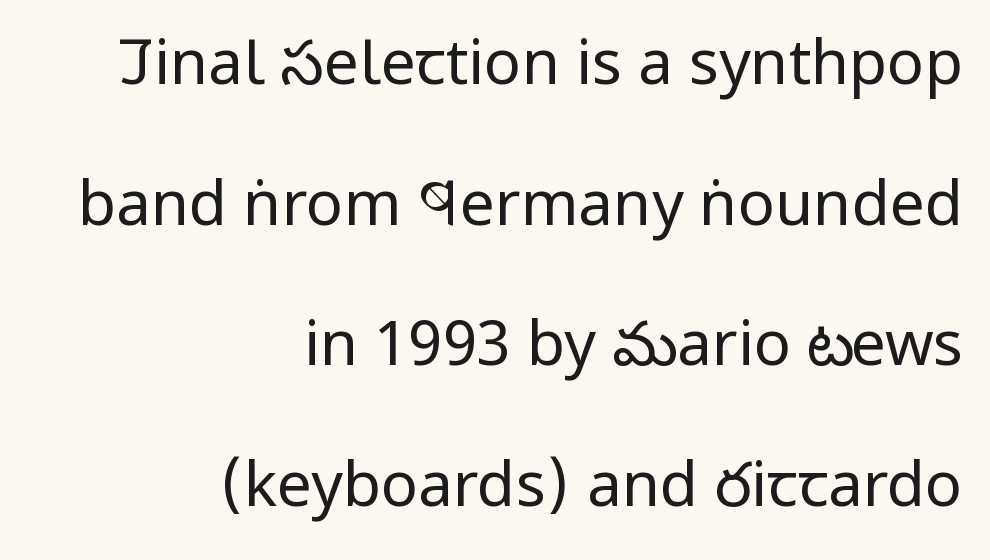
{"serif": "no", "italic": "no", "bold": "no", "weight": "regular", "width": "condensed", "stroke_contrast": "low", "x_height": "large", "monospaced": "no", "underline": "no", "align": "right", "line_spacing": "loose", "line_spacing_ratio": 2.27, "letter_spacing": "normal", "letter_spacing_em": 0.0, "glyph_px": 62}
